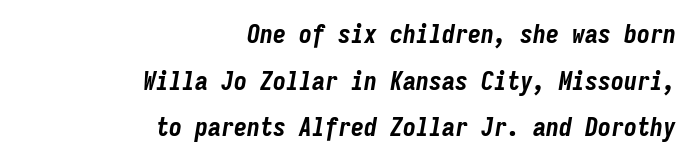
A full-strength bold gives these letters their thick strokes. No word sits above an underline. This sample uses plain, unmodified letter spacing. An italicized treatment has been applied to the whole sample.
